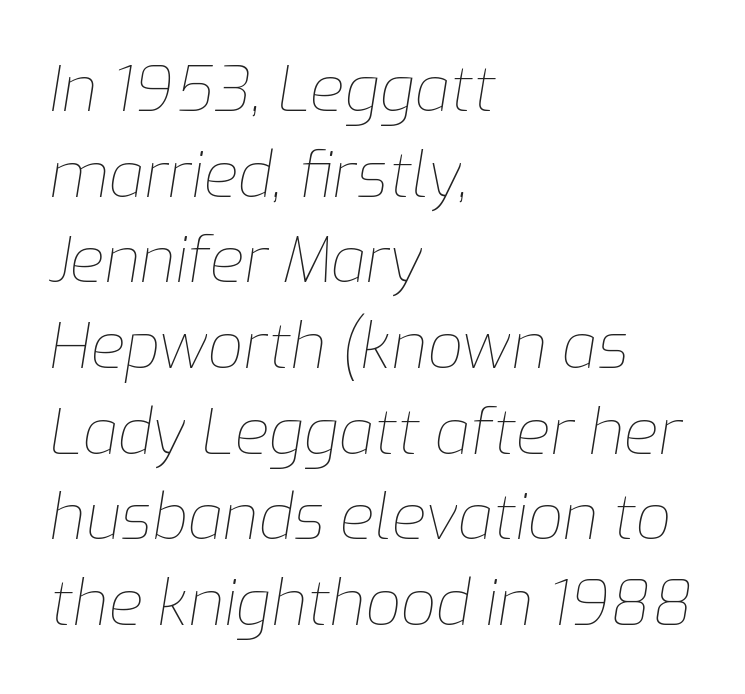
The image shows 63 px thin type, italic (leaning right); set left-aligned, normal line spacing (1.36x), normal letter spacing, not underlined; low stroke contrast and a medium x-height.
